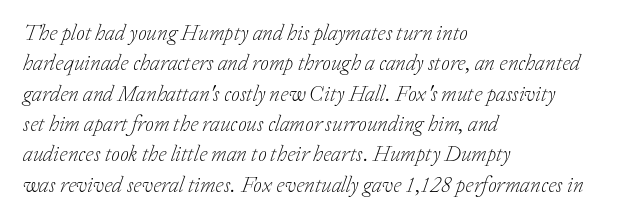
The line-height multiplier appears to be the usual default. Type without underlining. The rendering anchors every line to the left-hand side. Stem width sits at or under what a default text font uses. The passage shown has conventional tracking throughout.
